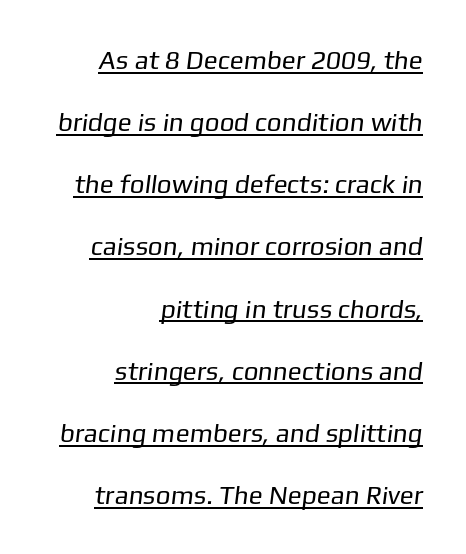
Q: Is the text bold? A: No.
Q: Is the text underlined? A: Yes.
Q: How is the paragraph aligned? A: Right-aligned.
Q: Is the spacing between letters normal or unusually wide? A: Normal.
Q: Is the spacing between lines tight, normal or loose? A: Loose.
